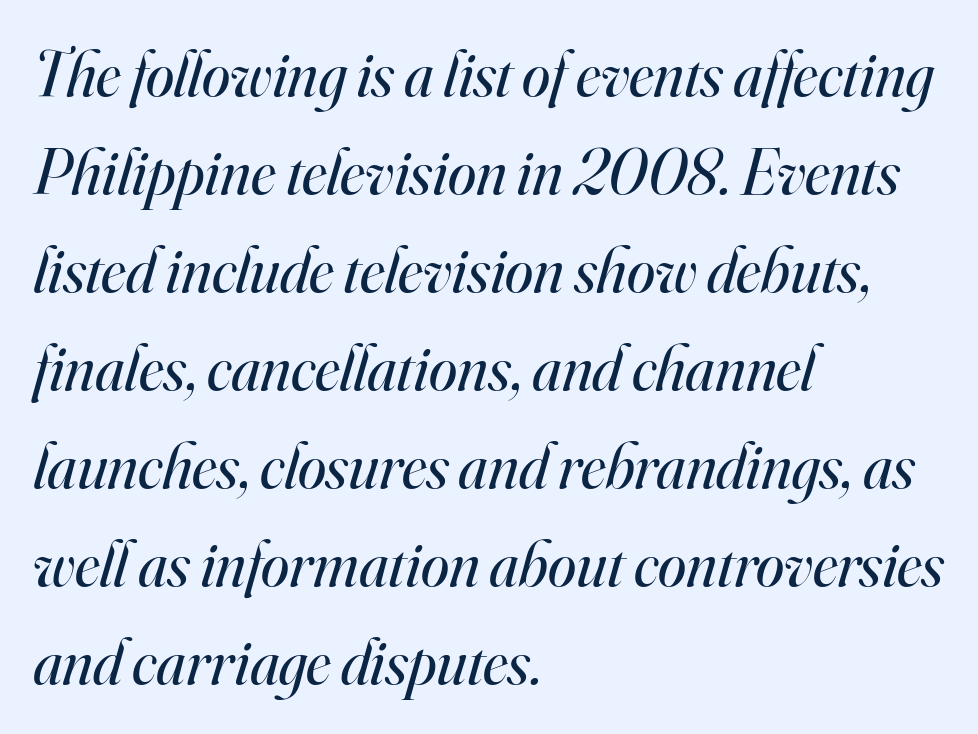
The image shows 64 px regular-weight serif type, italic (leaning right); set left-aligned, normal line spacing (1.53x), normal letter spacing, not underlined; high stroke contrast and a small x-height.
